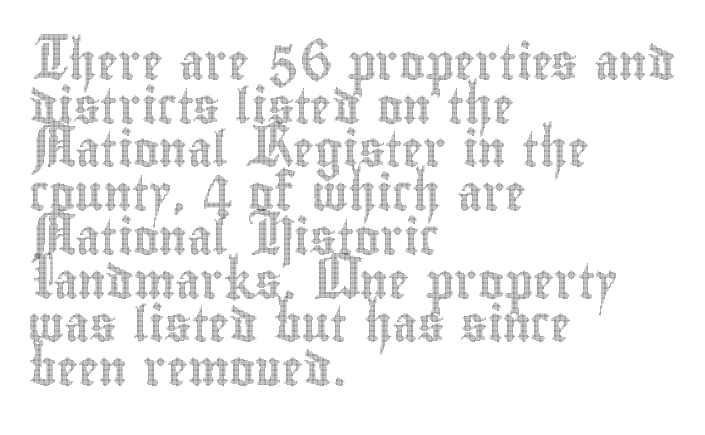
{"italic": "no", "width": "condensed", "x_height": "small", "monospaced": "no", "underline": "no", "align": "left", "line_spacing": "normal", "line_spacing_ratio": 1.25, "letter_spacing": "normal", "letter_spacing_em": 0.0, "glyph_px": 35}
